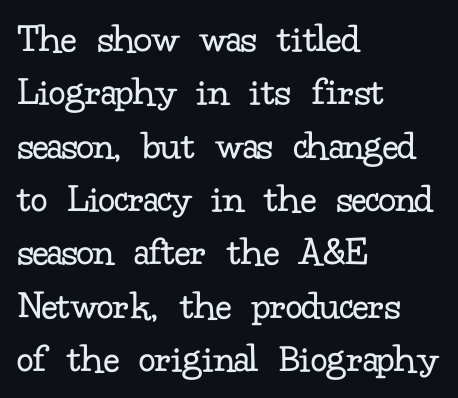
The image shows 42 px regular-weight serif type, upright; set left-aligned, normal line spacing (1.27x), normal letter spacing, not underlined; low stroke contrast and a small x-height.
